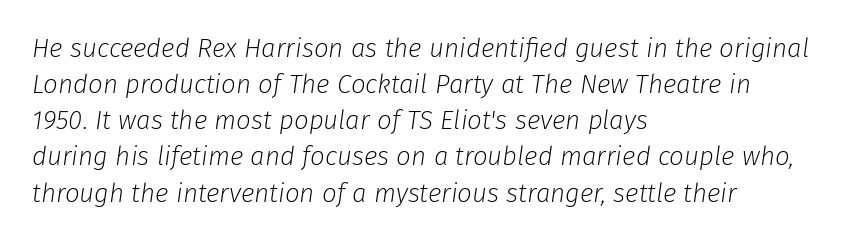
{"italic": "yes", "lean": "right", "slant_degrees": 8, "bold": "no", "underline": "no", "align": "left", "line_spacing": "normal", "line_spacing_ratio": 1.39, "letter_spacing": "normal", "letter_spacing_em": 0.0, "glyph_px": 26}
